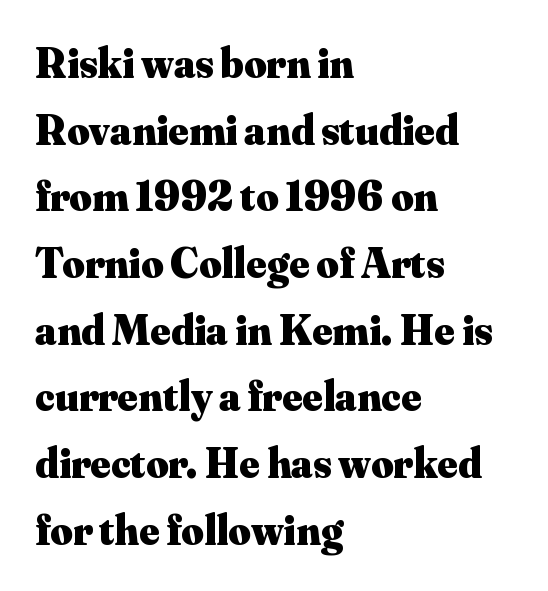
{"serif": "yes", "italic": "no", "bold": "yes", "weight": "heavy", "width": "normal", "stroke_contrast": "medium", "x_height": "small", "monospaced": "no", "underline": "no", "align": "left", "line_spacing": "normal", "line_spacing_ratio": 1.55, "letter_spacing": "normal", "letter_spacing_em": 0.0, "glyph_px": 43}
